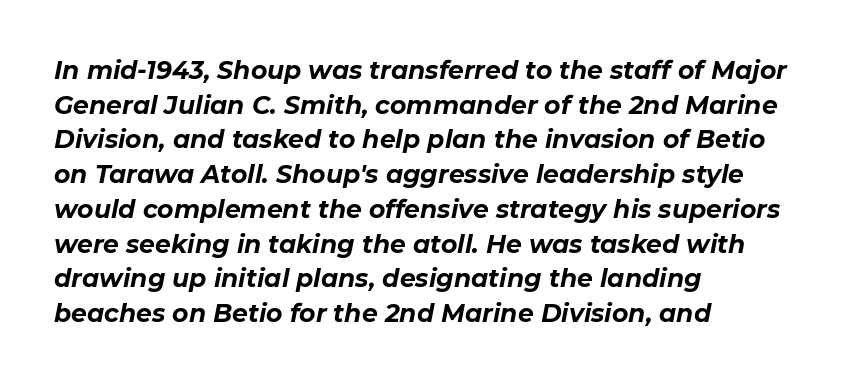
{"italic": "yes", "lean": "right", "slant_degrees": 11, "bold": "yes", "underline": "no", "align": "left", "line_spacing": "normal", "line_spacing_ratio": 1.39, "letter_spacing": "normal", "letter_spacing_em": 0.0, "glyph_px": 25}
